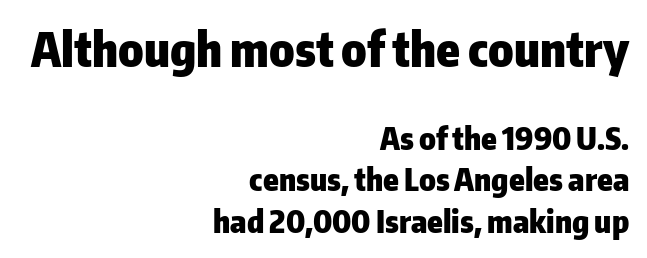
The image shows 47 px heavy sans-serif type, upright; set right-aligned, normal line spacing (1.33x), normal letter spacing, not underlined; the first (top) block is 1.52x larger; low stroke contrast and a medium x-height.
